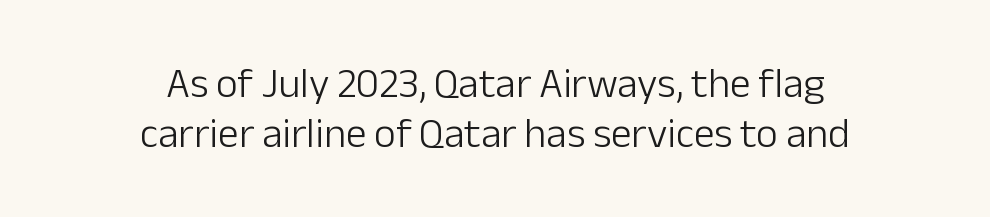
{"serif": "no", "italic": "no", "bold": "no", "weight": "light", "width": "normal", "stroke_contrast": "low", "x_height": "medium", "monospaced": "no", "underline": "no", "align": "center", "line_spacing_ratio": 1.19, "letter_spacing": "normal", "letter_spacing_em": 0.0, "glyph_px": 42}
